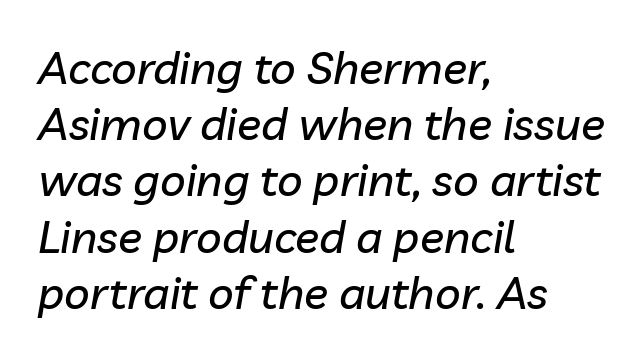
The image shows 45 px text type, italic (leaning right); set left-aligned, normal line spacing (1.25x), normal letter spacing, not underlined; low stroke contrast and a medium x-height.
